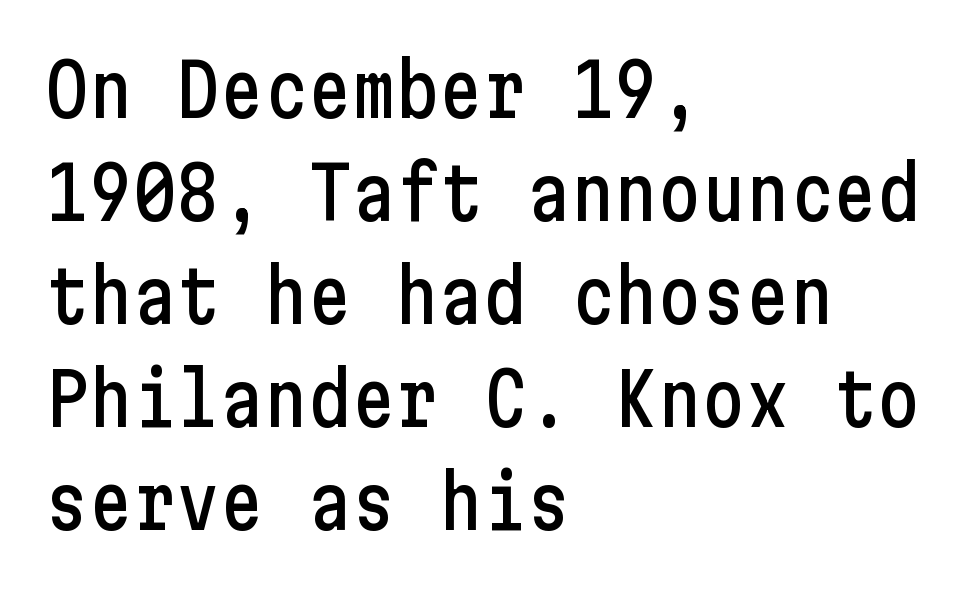
Vertical spacing — default. Words appear dense and cohesive because spacing is normal. Caption: multi-line text, flush left, ragged right. Decoration check: the copy has no underline.
